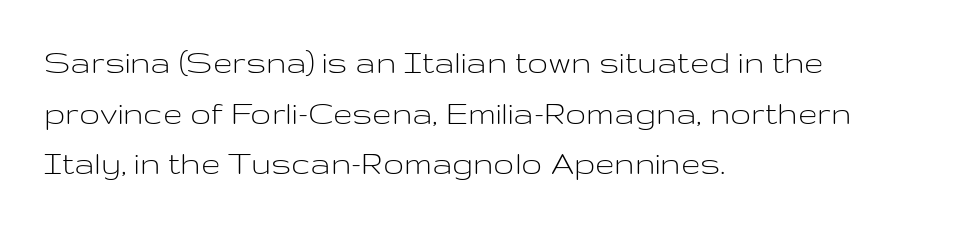
The image shows 35 px light, wide sans-serif type, upright; set left-aligned, normal line spacing (1.45x), normal letter spacing, not underlined; low stroke contrast and a medium x-height.
